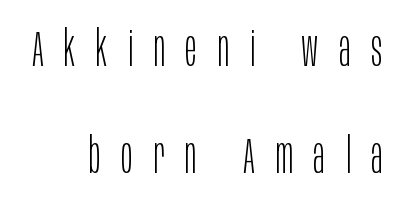
{"serif": "no", "italic": "no", "bold": "no", "weight": "light", "width": "condensed", "stroke_contrast": "low", "x_height": "large", "monospaced": "no", "underline": "no", "align": "right", "line_spacing": "loose", "line_spacing_ratio": 2.19, "letter_spacing": "wide", "letter_spacing_em": 0.42, "glyph_px": 49}
